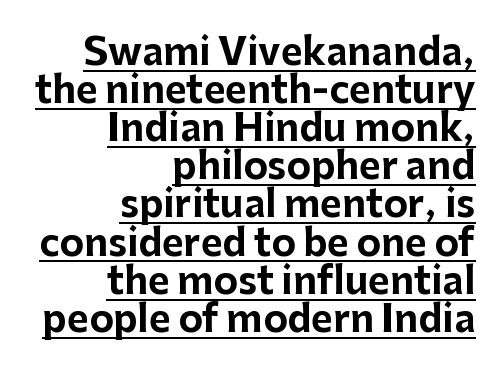
Observe the ordinary spacing: letters are neighbours, not strangers. Notice how thick the strokes are: this is what a full bold looks like. Somebody hit Ctrl+U on this one — the words are underlined. The lines are packed closely together with very little leading. Each letter keeps its own natural width here, so spacing adapts to shape. The lettering stays uniformly vertical, giving the passage a roman look.
